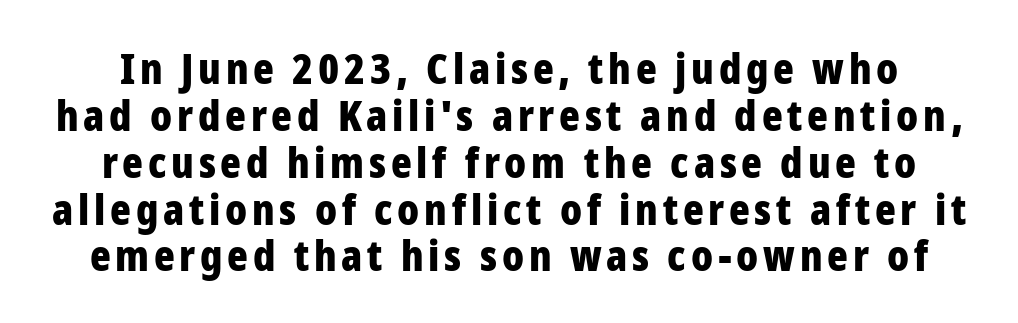
{"serif": "no", "italic": "no", "bold": "yes", "weight": "bold", "width": "condensed", "stroke_contrast": "low", "x_height": "medium", "monospaced": "no", "underline": "no", "line_spacing": "tight", "line_spacing_ratio": 1.09, "glyph_px": 43}
